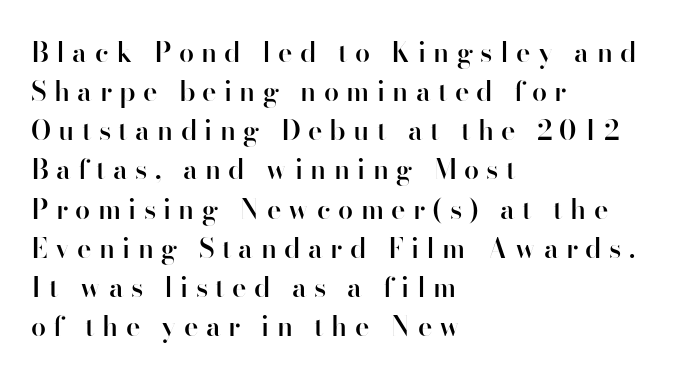
The image shows 27 px text type, upright; set left-aligned, normal line spacing (1.45x), unusually wide letter spacing (+0.27 em), not underlined.
